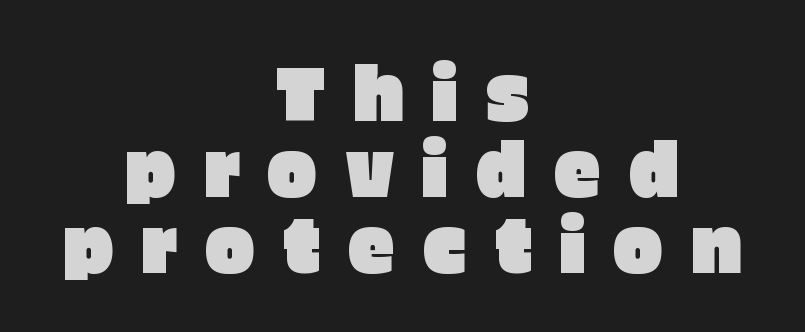
Q: Is the text italic (slanted)? A: No, it is upright.
Q: Is the typeface a serif or a sans-serif typeface? A: Sans-serif.
Q: Is the text underlined? A: No.
Q: How is the paragraph aligned? A: Centered.
Q: Is the spacing between letters normal or unusually wide? A: Unusually wide.
Q: Is the spacing between lines tight, normal or loose? A: Tight.
Q: Width (condensed, normal, or wide)? A: Normal.
Q: Stroke contrast? A: Low.
Q: x-height? A: Large.
Q: Monospaced? A: No.
